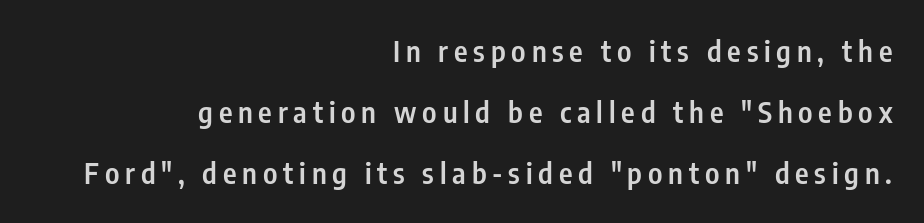
The image shows 29 px semibold, condensed sans-serif type, upright; set right-aligned, loose line spacing (2.1x), unusually wide letter spacing (+0.2 em), not underlined; low stroke contrast and a medium x-height.
